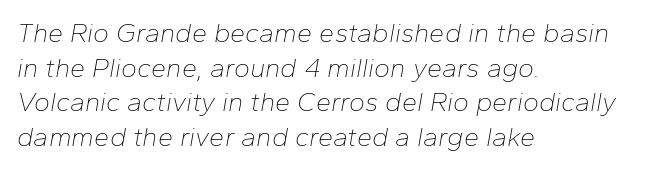
The image shows 27 px text type, italic (leaning right); set left-aligned, normal line spacing (1.28x), normal letter spacing, not underlined.
